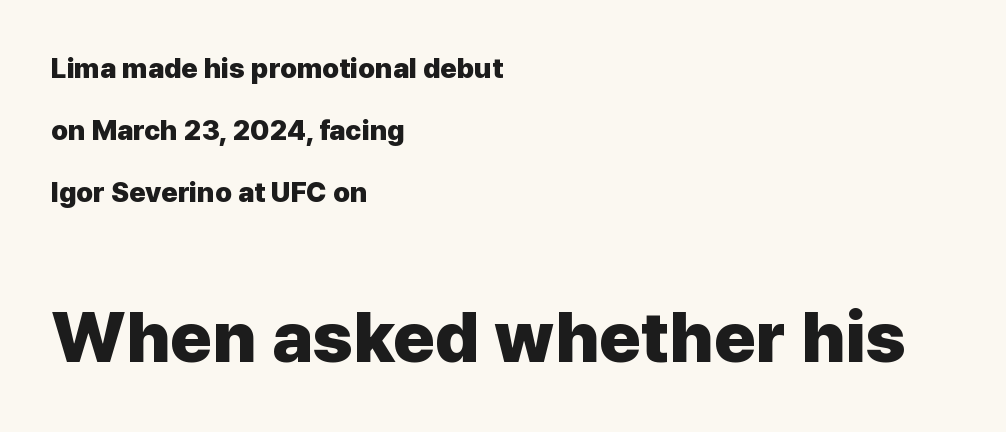
Q: Is the text bold? A: Yes.
Q: Is the text italic (slanted)? A: No, it is upright.
Q: Is the typeface a serif or a sans-serif typeface? A: Sans-serif.
Q: Is the text underlined? A: No.
Q: How is the paragraph aligned? A: Left-aligned.
Q: Is the spacing between letters normal or unusually wide? A: Normal.
Q: Is the spacing between lines tight, normal or loose? A: Loose.
Q: Which block of text is set in a larger size, the first (top) or the second (bottom)? A: The second (bottom) one.
Q: Width (condensed, normal, or wide)? A: Normal.
Q: Stroke contrast? A: Low.
Q: x-height? A: Medium.
Q: Monospaced? A: No.
